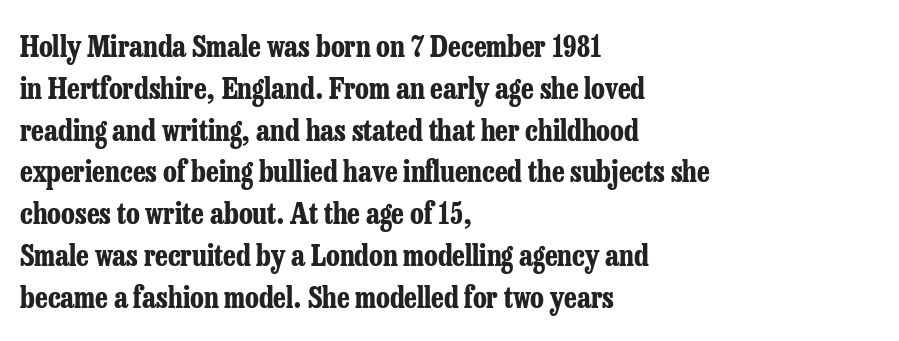
This sample uses plain, unmodified letter spacing. Does the lettering tilt? It doesn't — this is upright. Each glyph is drawn with heavy, bold strokes. These lines are set flush left with a ragged right edge. Compared with typical paragraphs, the rows here are spaced about the same. The glyphs are unaccompanied by any horizontal stroke below them.
